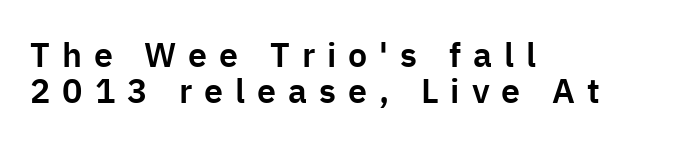
Q: Is the text italic (slanted)? A: No, it is upright.
Q: Is the typeface a serif or a sans-serif typeface? A: Sans-serif.
Q: Is the text underlined? A: No.
Q: How is the paragraph aligned? A: Left-aligned.
Q: Is the spacing between letters normal or unusually wide? A: Unusually wide.
Q: Is the spacing between lines tight, normal or loose? A: Tight.
Q: Width (condensed, normal, or wide)? A: Normal.
Q: Stroke contrast? A: Low.
Q: x-height? A: Medium.
Q: Monospaced? A: No.
